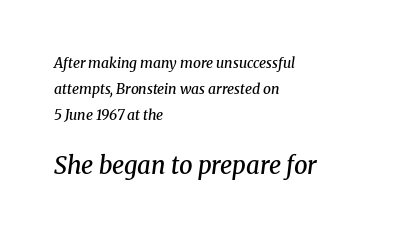
The image shows 24 px text type, italic (leaning right); set left-aligned, line spacing 1.84x, normal letter spacing, not underlined; the second (bottom) block is 1.71x larger.
